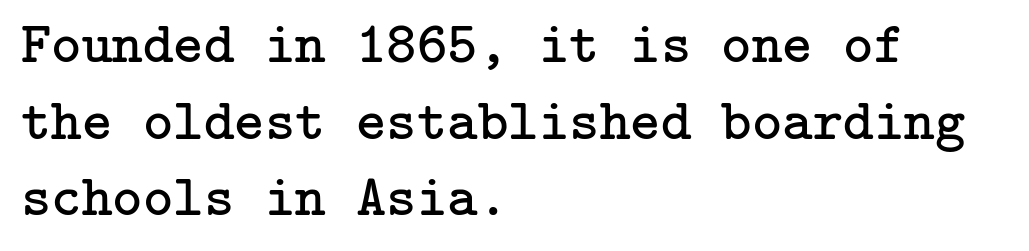
Note: serifs present on the glyphs. The string is rendered with underlining switched off. Whoever set this chose a conventional vertical rhythm. Weight: in the light-to-regular range. This sample uses an upright cut, with every glyph sitting square on the baseline. The rag falls on the right side of this text block.
